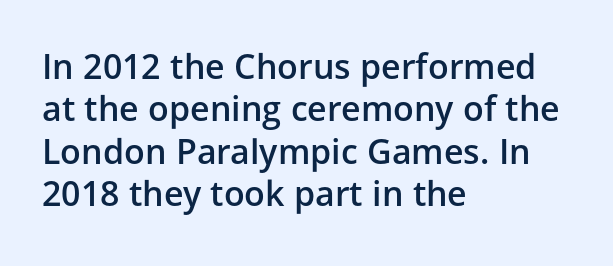
The zone under the glyphs is completely vacant. The typography opts for an upright posture over an oblique one. The face used here is rendered with its standard letterfit. The leading is moderate, giving the passage an even texture. Unlike a traditional serif, this face leaves its strokes unadorned. Moderately thickened strokes mark this as semibold type.
